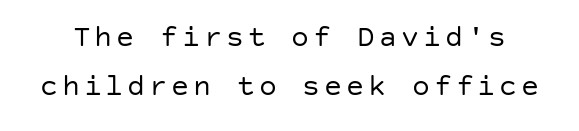
{"serif": "no", "italic": "no", "bold": "no", "weight": "regular", "width": "normal", "stroke_contrast": "low", "x_height": "large", "underline": "no", "line_spacing": "normal", "line_spacing_ratio": 1.65, "glyph_px": 30}
